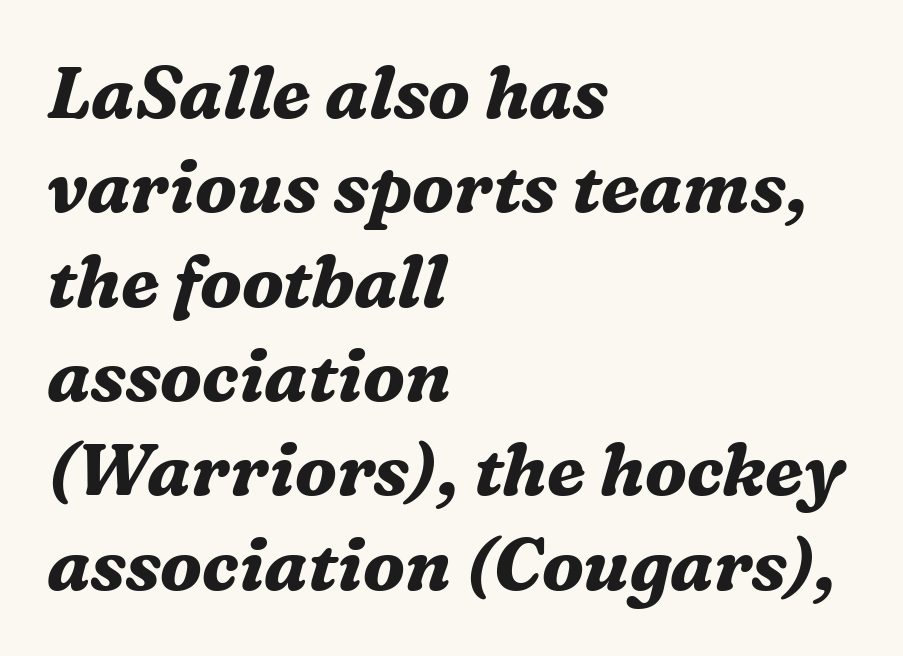
{"serif": "yes", "italic": "yes", "lean": "right", "slant_degrees": 16, "bold": "yes", "weight": "bold", "width": "normal", "stroke_contrast": "medium", "x_height": "medium", "monospaced": "no", "underline": "no", "align": "left", "line_spacing": "normal", "line_spacing_ratio": 1.31, "letter_spacing": "normal", "letter_spacing_em": 0.0, "glyph_px": 72}
